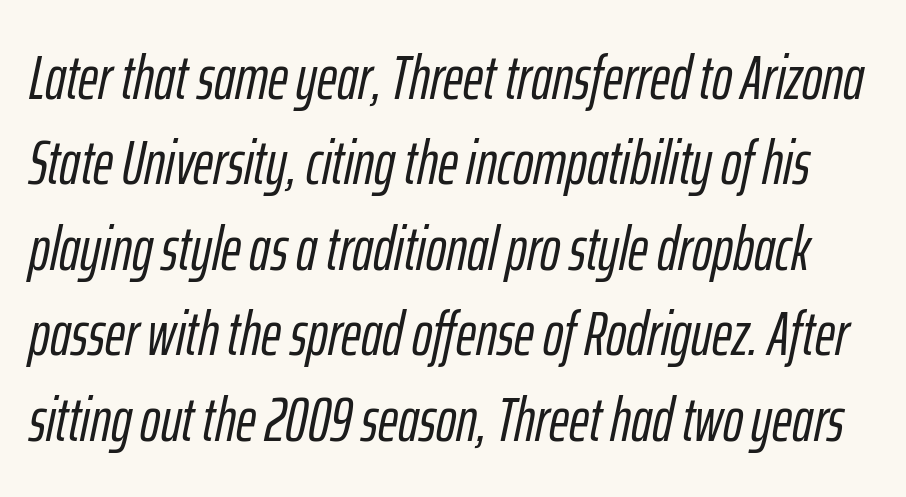
These lines were composed using italics. Note the varied advance widths — an 'i' is clearly narrower than an 'm'. Quick note: underline off. Nothing unusual about the tracking: characters are spaced as the font intends. The space between consecutive lines is moderate.
